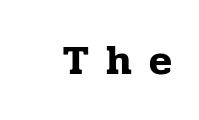
Q: Is the text italic (slanted)? A: No, it is upright.
Q: Is the typeface a serif or a sans-serif typeface? A: Serif.
Q: Is the text underlined? A: No.
Q: How is the paragraph aligned? A: Right-aligned.
Q: Is the spacing between letters normal or unusually wide? A: Unusually wide.
Q: Width (condensed, normal, or wide)? A: Normal.
Q: Stroke contrast? A: Low.
Q: x-height? A: Medium.
Q: Monospaced? A: No.
